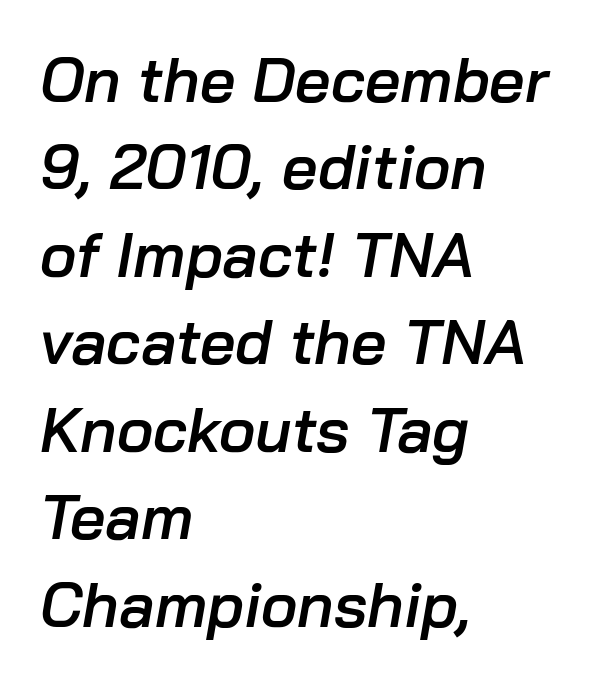
Nobody drew a line under any word here. Summary of weight: moderately heavy, a semibold. Proportional: the letters do not fall into vertical columns. Does the copy run flush right? No — it runs flush left. The specimen reads as italic at a glance. Glyph-to-glyph distance matches everyday printed text.
